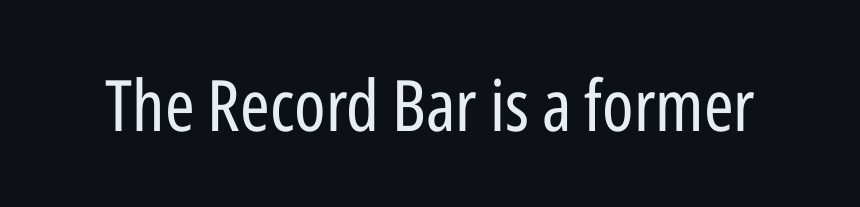
The image shows 71 px regular-weight, condensed sans-serif type, upright; set normal letter spacing, not underlined; low stroke contrast and a medium x-height.
